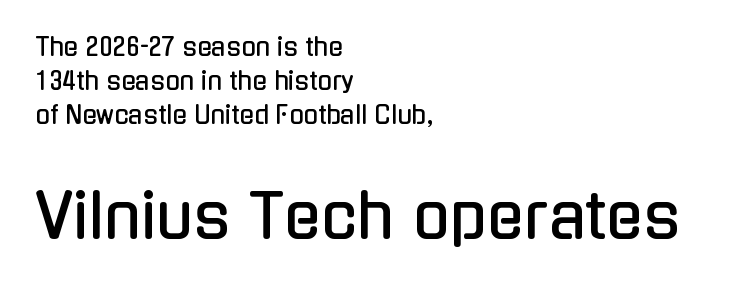
Q: Is the text italic (slanted)? A: No, it is upright.
Q: Is the typeface a serif or a sans-serif typeface? A: Sans-serif.
Q: Is the text underlined? A: No.
Q: How is the paragraph aligned? A: Left-aligned.
Q: Is the spacing between letters normal or unusually wide? A: Normal.
Q: Is the spacing between lines tight, normal or loose? A: Normal.
Q: Which block of text is set in a larger size, the first (top) or the second (bottom)? A: The second (bottom) one.
Q: Width (condensed, normal, or wide)? A: Condensed.
Q: Stroke contrast? A: Low.
Q: x-height? A: Medium.
Q: Monospaced? A: No.
